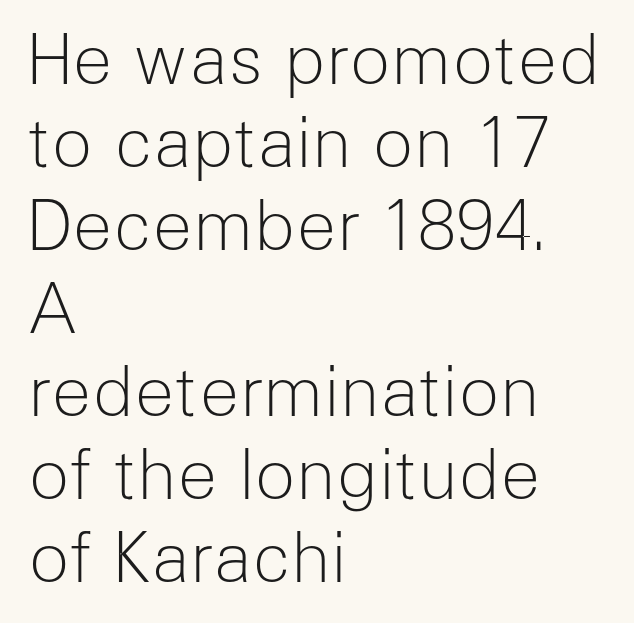
Q: Is the text bold? A: No.
Q: Is the text italic (slanted)? A: No, it is upright.
Q: Is the typeface a serif or a sans-serif typeface? A: Sans-serif.
Q: Is the text underlined? A: No.
Q: How is the paragraph aligned? A: Left-aligned.
Q: Is the spacing between letters normal or unusually wide? A: Normal.
Q: Width (condensed, normal, or wide)? A: Normal.
Q: Stroke contrast? A: Low.
Q: x-height? A: Medium.
Q: Monospaced? A: No.
